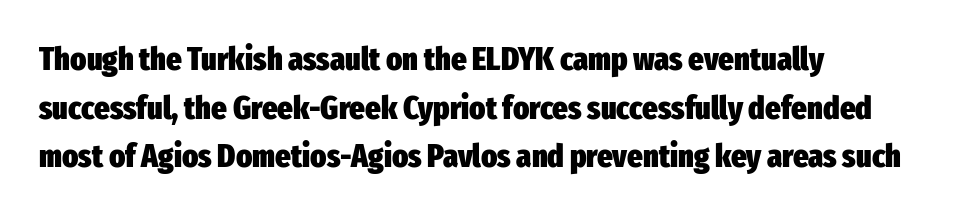
The image shows 33 px heavy, condensed sans-serif type, upright; set left-aligned, normal line spacing (1.47x), normal letter spacing, not underlined; low stroke contrast and a medium x-height.
